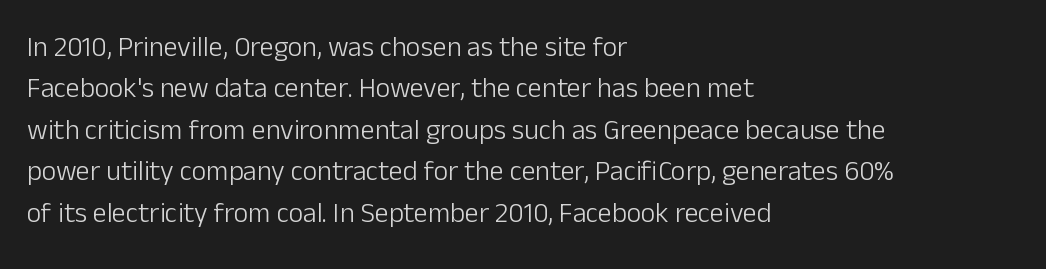
{"serif": "no", "italic": "no", "bold": "no", "weight": "light", "width": "normal", "stroke_contrast": "low", "x_height": "medium", "monospaced": "no", "underline": "no", "align": "left", "line_spacing": "normal", "line_spacing_ratio": 1.48, "letter_spacing": "normal", "letter_spacing_em": 0.0, "glyph_px": 28}
